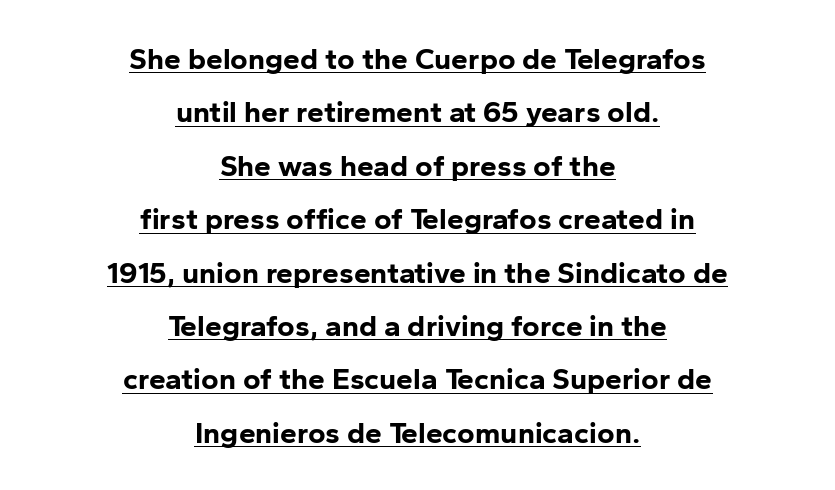
Q: Is the text bold? A: Yes.
Q: Is the text italic (slanted)? A: No, it is upright.
Q: Is the typeface a serif or a sans-serif typeface? A: Sans-serif.
Q: Is the text underlined? A: Yes.
Q: How is the paragraph aligned? A: Centered.
Q: Is the spacing between letters normal or unusually wide? A: Normal.
Q: Width (condensed, normal, or wide)? A: Normal.
Q: Stroke contrast? A: Low.
Q: x-height? A: Medium.
Q: Monospaced? A: No.
